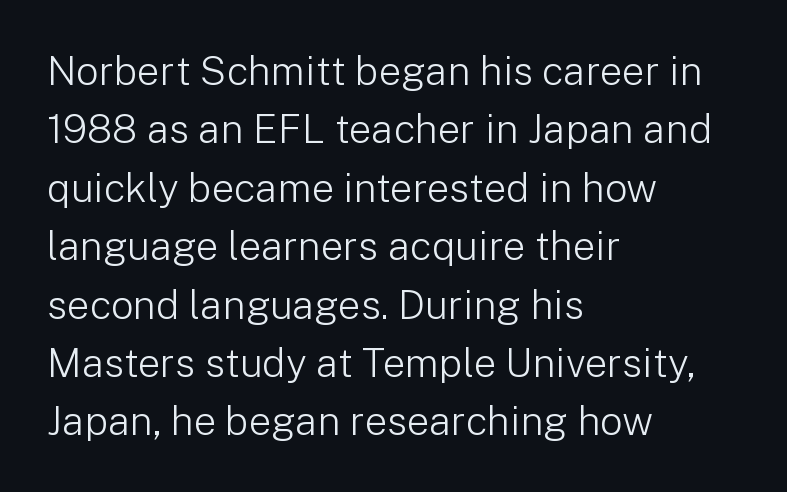
The image shows 40 px light sans-serif type, upright; set left-aligned, normal line spacing (1.46x), normal letter spacing, not underlined; low stroke contrast and a medium x-height.
